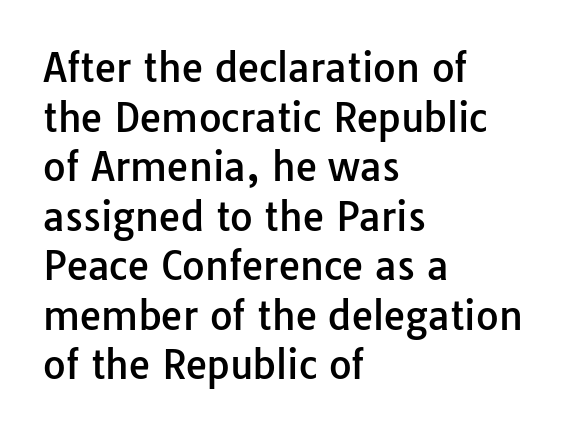
Lines of text with bare space underneath. A roman cut, with each character standing at attention. This block has exactly the height ordinary leading produces. The compositor pushed each line to the left boundary. Default kerning and tracking; the words read as compact shapes.
